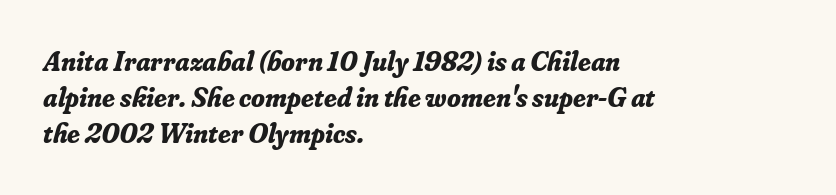
The face used here is seriffed, in the tradition of book romans. Note the varied advance widths — an 'i' is clearly narrower than an 'm'. Observe the ordinary spacing: letters are neighbours, not strangers. Type without underlining. The specimen reads as italic at a glance. Typesetter's note: full bold, strokes at maximum text heaviness.
